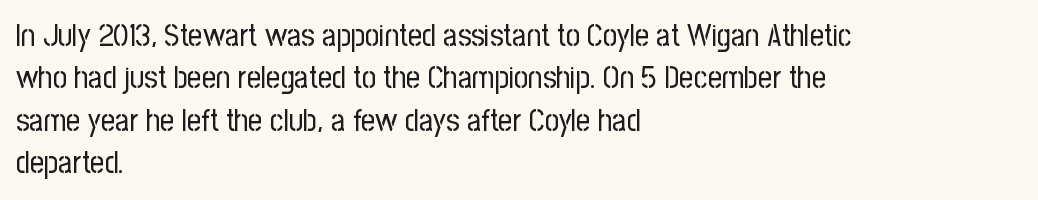
The image shows 31 px regular-weight, condensed sans-serif type, upright; set left-aligned, normal line spacing (1.37x), normal letter spacing, not underlined; low stroke contrast and a medium x-height.
